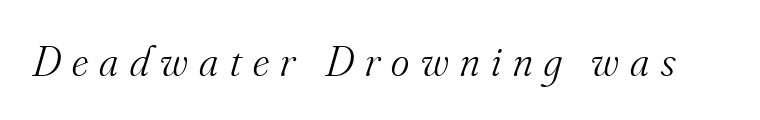
{"serif": "yes", "italic": "yes", "lean": "right", "slant_degrees": 16, "bold": "no", "weight": "light", "width": "normal", "stroke_contrast": "medium", "x_height": "small", "monospaced": "no", "underline": "no", "letter_spacing": "wide", "letter_spacing_em": 0.26, "glyph_px": 44}
